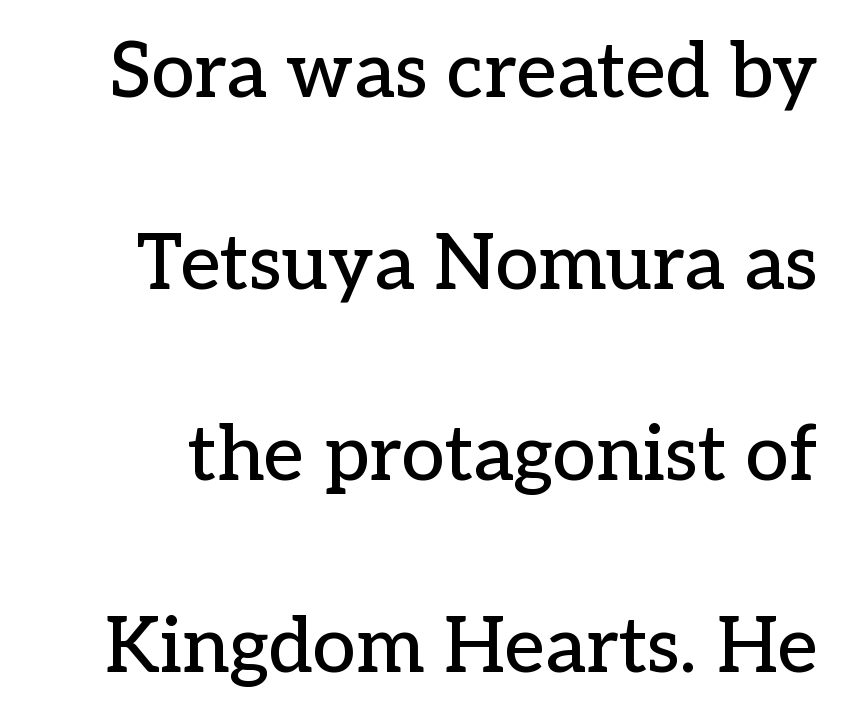
The image shows 77 px serif type, upright; set loose line spacing (2.49x), normal letter spacing, not underlined; low stroke contrast and a medium x-height.
